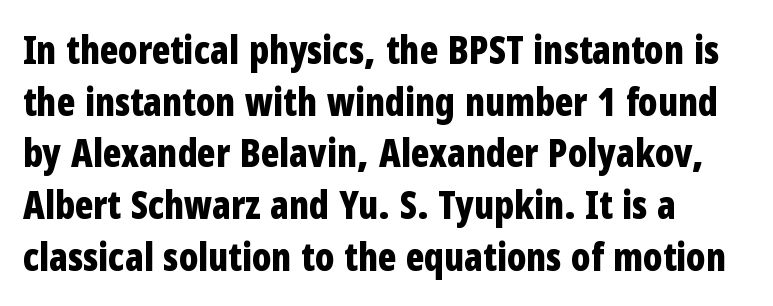
Q: Is the text bold? A: Yes.
Q: Is the text italic (slanted)? A: No, it is upright.
Q: Is the typeface a serif or a sans-serif typeface? A: Sans-serif.
Q: Is the text underlined? A: No.
Q: How is the paragraph aligned? A: Left-aligned.
Q: Is the spacing between letters normal or unusually wide? A: Normal.
Q: Is the spacing between lines tight, normal or loose? A: Normal.
Q: Width (condensed, normal, or wide)? A: Condensed.
Q: Stroke contrast? A: Low.
Q: x-height? A: Medium.
Q: Monospaced? A: No.
